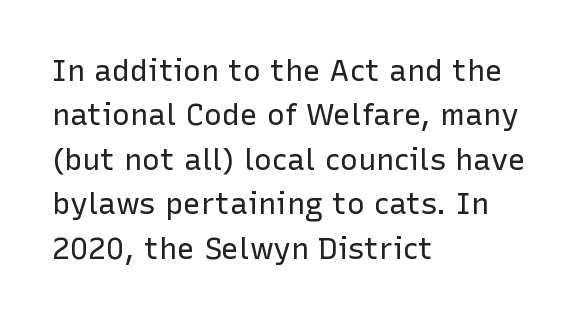
Q: Is the text bold? A: No.
Q: Is the text italic (slanted)? A: No, it is upright.
Q: Is the typeface a serif or a sans-serif typeface? A: Sans-serif.
Q: Is the text underlined? A: No.
Q: How is the paragraph aligned? A: Left-aligned.
Q: Is the spacing between letters normal or unusually wide? A: Normal.
Q: Is the spacing between lines tight, normal or loose? A: Normal.
Q: Width (condensed, normal, or wide)? A: Normal.
Q: Stroke contrast? A: Low.
Q: x-height? A: Medium.
Q: Monospaced? A: No.
